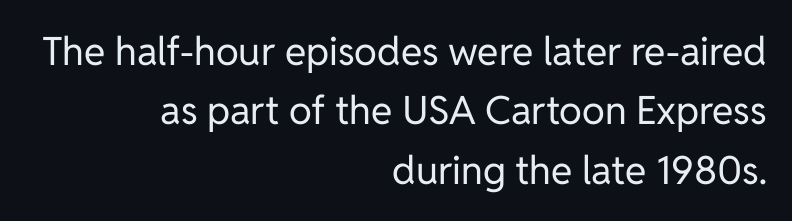
The space directly below the letters is spotless. In terms of leading, this rendering sits right in the middle. A typesetter would call this proportional, since set widths differ per character. The lettering stays uniformly vertical, giving the passage a roman look. There is no visible air inserted between adjacent glyphs.
